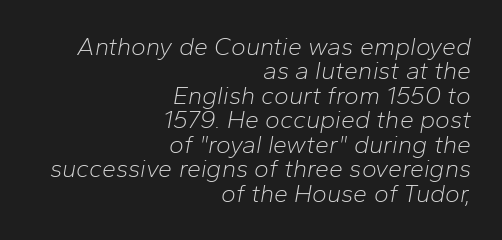
{"italic": "yes", "lean": "right", "slant_degrees": 10, "bold": "no", "underline": "no", "align": "right", "line_spacing": "tight", "line_spacing_ratio": 0.98, "letter_spacing": "normal", "letter_spacing_em": 0.0, "glyph_px": 25}
